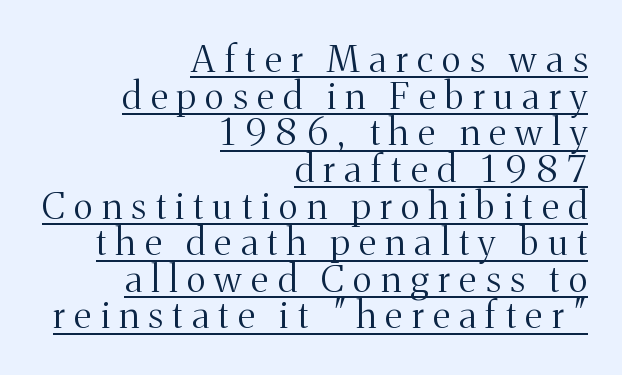
Does the leading feel generous? Not at all — it's pinched. Caption: multi-line text, flush right, ragged left. The letters carry serifs — small finishing strokes at the ends of their stems. No heavy texture on the line: the type isn't bold. Characters follow at a spacing far wider than the type designer built in. Each letter keeps its own natural width here, so spacing adapts to shape.
